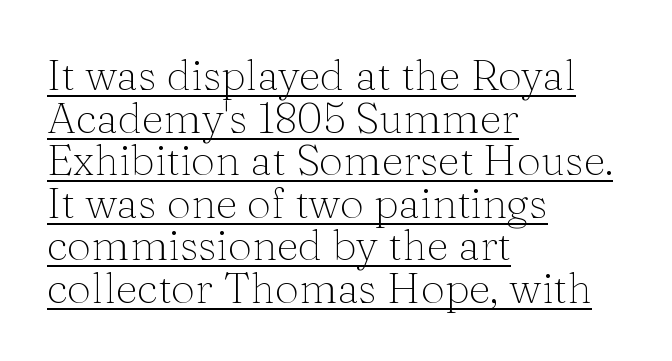
Where is the straight margin? On the left. The rendering uses natural spacing where letterforms have individual widths. The lettering holds an erect, upright posture throughout. Vertically, the passage feels compressed, each row crowding the next.
